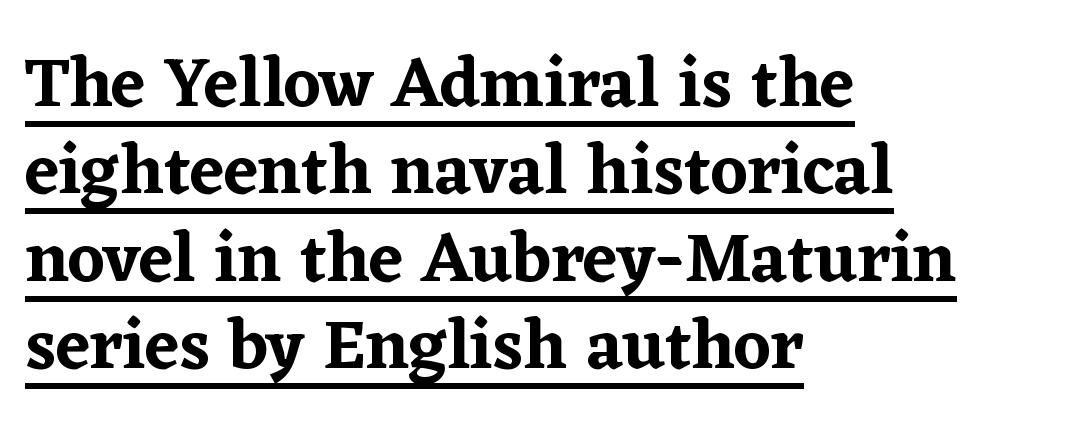
The image shows 70 px serif type, upright; set left-aligned, normal line spacing (1.25x), normal letter spacing, underlined; low stroke contrast and a medium x-height.
